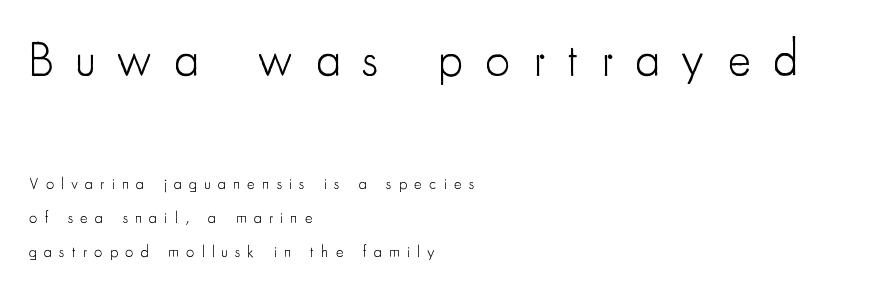
Observe the absence of serifs on each vertical stroke in this sample. Loosely led — the rows are spread out. Spacing between characters has been opened up far beyond the box default. The lines are quadded left. Quick note: underline off. Scale decreases going downward across the two blocks.
